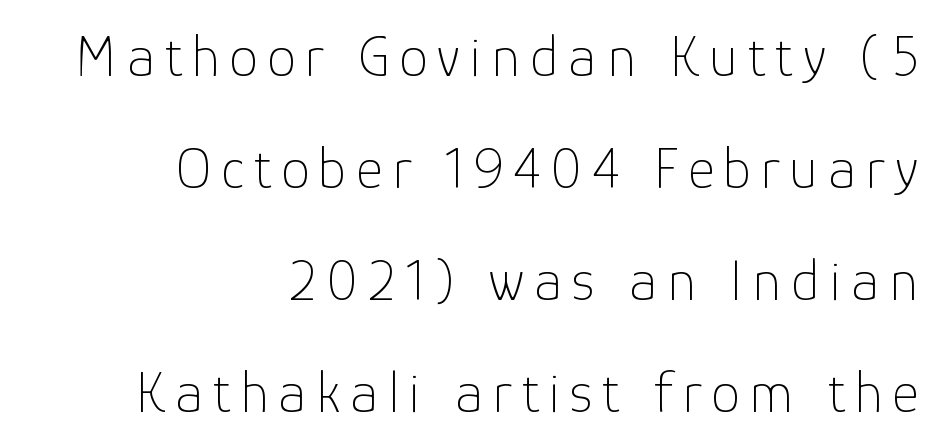
{"serif": "no", "italic": "no", "bold": "no", "weight": "thin", "width": "normal", "stroke_contrast": "low", "x_height": "medium", "monospaced": "no", "underline": "no", "align": "right", "line_spacing": "loose", "line_spacing_ratio": 1.93, "glyph_px": 58}
